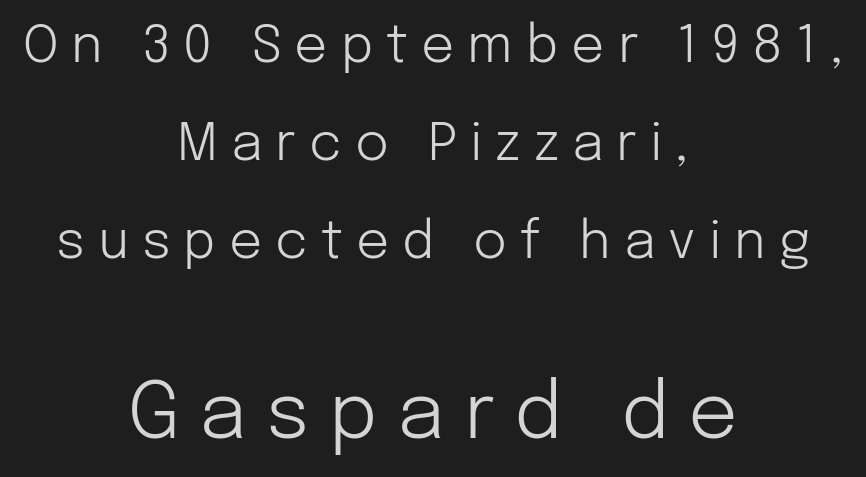
Q: Is the text bold? A: No.
Q: Is the text italic (slanted)? A: No, it is upright.
Q: Is the typeface a serif or a sans-serif typeface? A: Sans-serif.
Q: Is the text underlined? A: No.
Q: How is the paragraph aligned? A: Centered.
Q: Is the spacing between letters normal or unusually wide? A: Unusually wide.
Q: Which block of text is set in a larger size, the first (top) or the second (bottom)? A: The second (bottom) one.
Q: Width (condensed, normal, or wide)? A: Normal.
Q: Stroke contrast? A: Low.
Q: x-height? A: Medium.
Q: Monospaced? A: No.
